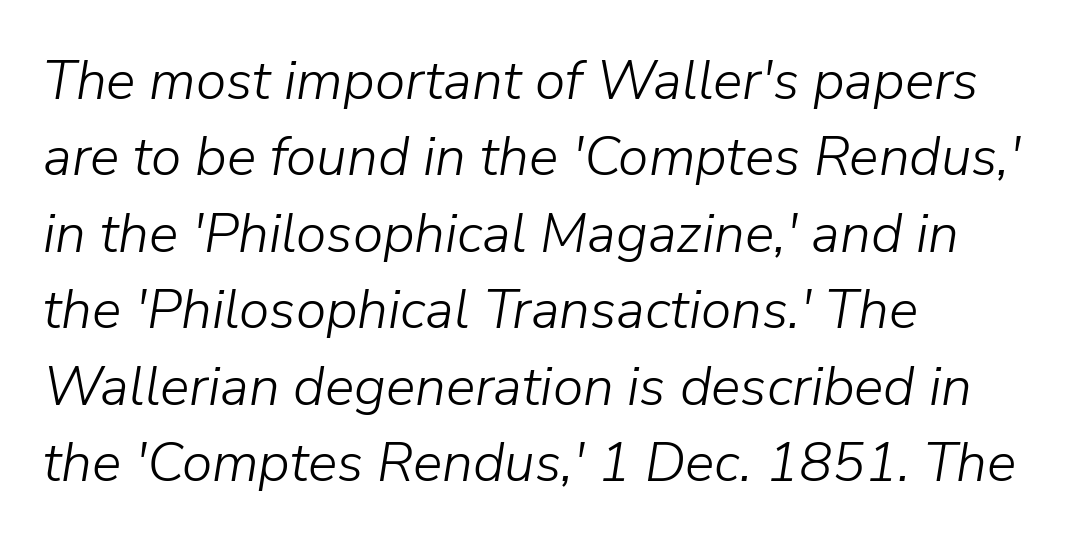
{"italic": "yes", "lean": "right", "slant_degrees": 9, "bold": "no", "weight": "light", "width": "normal", "stroke_contrast": "low", "x_height": "medium", "monospaced": "no", "underline": "no", "align": "left", "line_spacing": "normal", "line_spacing_ratio": 1.39, "letter_spacing": "normal", "letter_spacing_em": 0.0, "glyph_px": 55}
